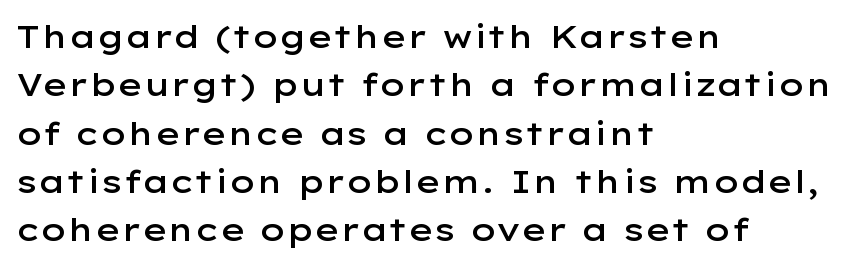
A fair bit of extra ink — the face is semibold, not bold. Whoever set this chose a conventional vertical rhythm. The baseline area is clear. The paragraph has a hard left edge and a soft right edge.
